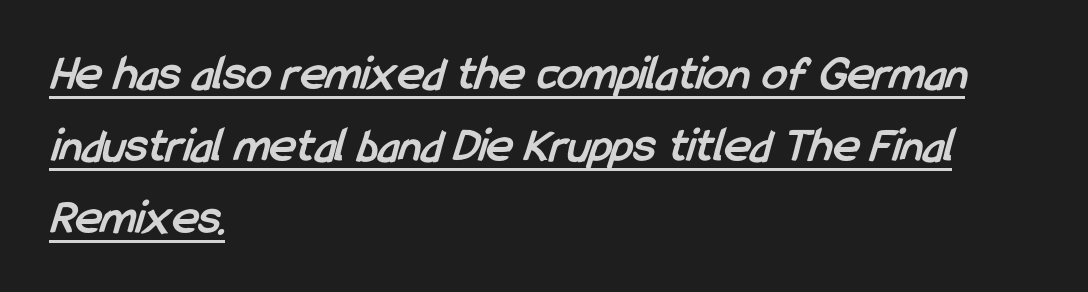
The image shows 50 px semibold, condensed sans-serif type; set left-aligned, normal line spacing (1.44x), normal letter spacing, underlined; low stroke contrast and a medium x-height.
